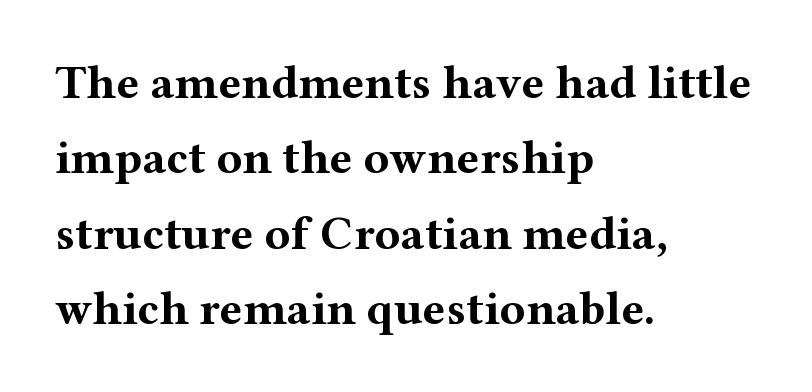
Q: Is the text bold? A: Yes.
Q: Is the text italic (slanted)? A: No, it is upright.
Q: Is the typeface a serif or a sans-serif typeface? A: Serif.
Q: Is the text underlined? A: No.
Q: How is the paragraph aligned? A: Left-aligned.
Q: Is the spacing between letters normal or unusually wide? A: Normal.
Q: Is the spacing between lines tight, normal or loose? A: Normal.
Q: Width (condensed, normal, or wide)? A: Wide.
Q: Stroke contrast? A: Medium.
Q: x-height? A: Medium.
Q: Monospaced? A: No.
